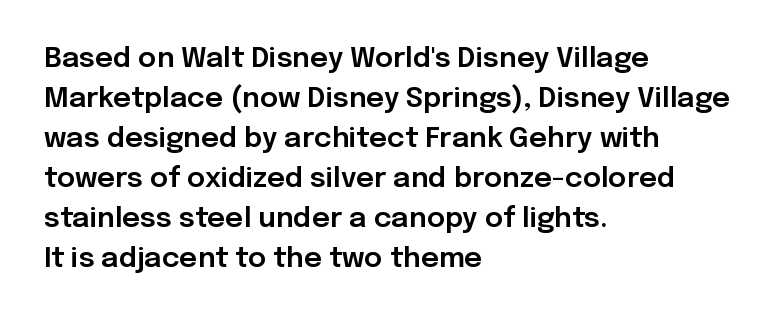
Note: no serifs on the glyphs. Looks like regular typesetting: each glyph gets only the width it needs. This rendering leaves character spacing at its baseline value. The gap between lines stays unmarked. No italicization has been applied; the sample stays upright. Vertical spacing — default.
